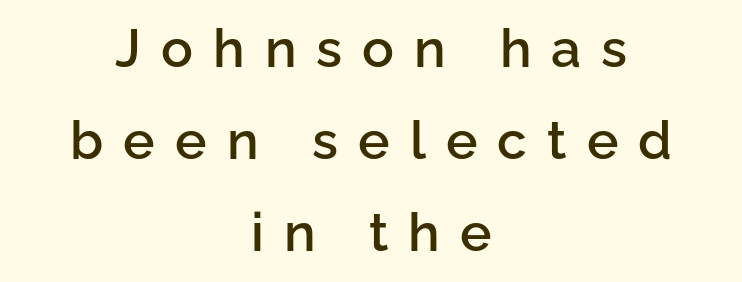
The image shows 53 px semibold sans-serif type, upright; set centered, line spacing 1.74x, unusually wide letter spacing (+0.38 em), not underlined; low stroke contrast and a medium x-height.
